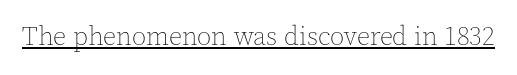
Short note: letters normally spaced. Is this a heavy cut? Hardly; it is regular or lighter. This sample uses an upright cut, with every glyph sitting square on the baseline. Is there an underline? Yes — a line sits under the letters.
